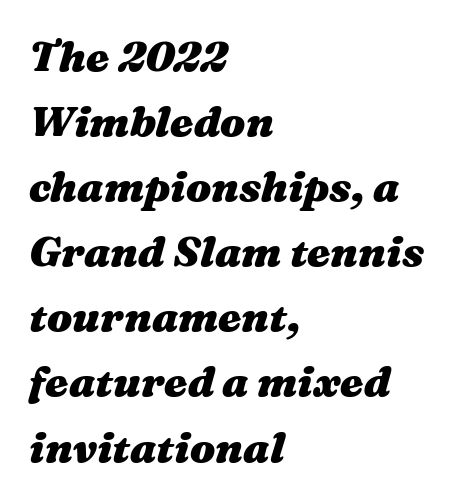
Q: Is the text bold? A: Yes.
Q: Is the text italic (slanted)? A: Yes, it leans right by about 16 degrees.
Q: Is the text underlined? A: No.
Q: How is the paragraph aligned? A: Left-aligned.
Q: Is the spacing between letters normal or unusually wide? A: Normal.
Q: Is the spacing between lines tight, normal or loose? A: Normal.
Q: Width (condensed, normal, or wide)? A: Wide.
Q: Stroke contrast? A: Medium.
Q: x-height? A: Medium.
Q: Monospaced? A: No.
